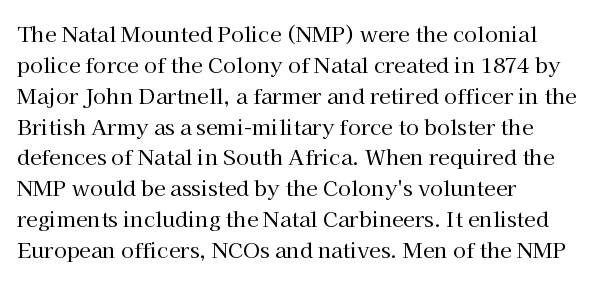
Q: Is the text bold? A: No.
Q: Is the text italic (slanted)? A: No, it is upright.
Q: Is the text underlined? A: No.
Q: How is the paragraph aligned? A: Left-aligned.
Q: Is the spacing between letters normal or unusually wide? A: Normal.
Q: Is the spacing between lines tight, normal or loose? A: Normal.
